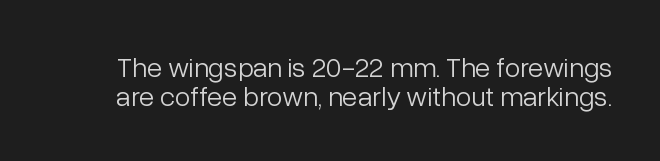
{"serif": "no", "italic": "no", "bold": "no", "weight": "light", "width": "normal", "stroke_contrast": "low", "x_height": "medium", "monospaced": "no", "underline": "no", "line_spacing": "tight", "line_spacing_ratio": 1.03, "letter_spacing": "normal", "letter_spacing_em": 0.0, "glyph_px": 28}
